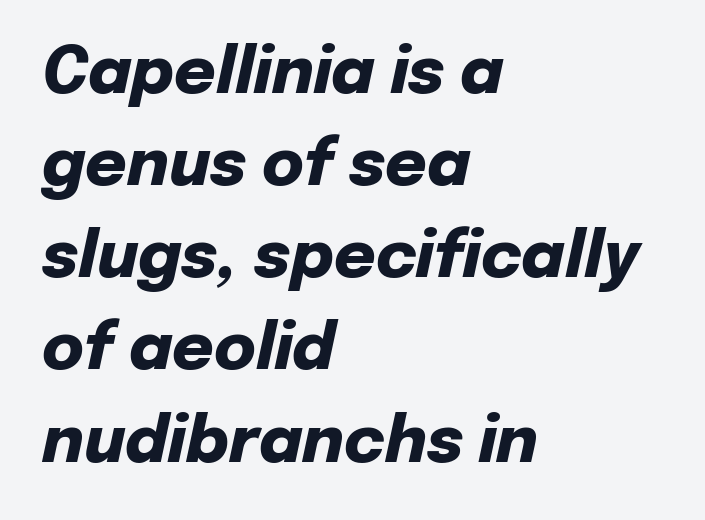
The image shows 64 px heavy type, italic (leaning right); set left-aligned, normal line spacing (1.44x), normal letter spacing, not underlined; low stroke contrast and a medium x-height.
